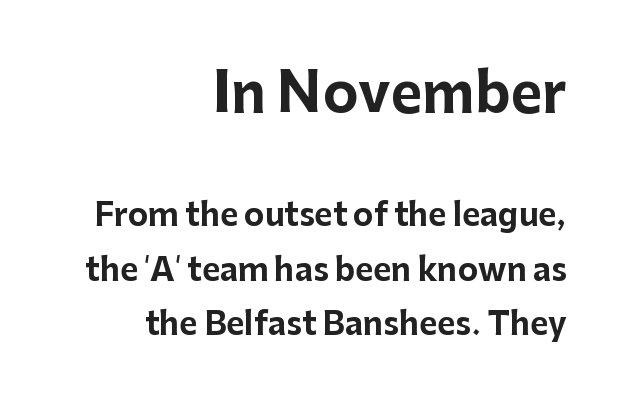
The image shows 54 px bold sans-serif type, upright; set right-aligned, line spacing 1.76x, normal letter spacing, not underlined; the first (top) block is 1.74x larger; low stroke contrast and a medium x-height.
